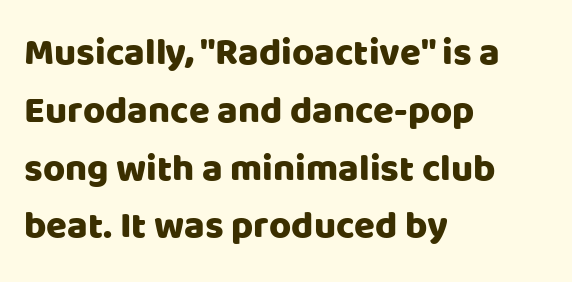
The image shows 38 px sans-serif type, upright; set left-aligned, normal line spacing (1.52x), normal letter spacing, not underlined; low stroke contrast and a large x-height.
